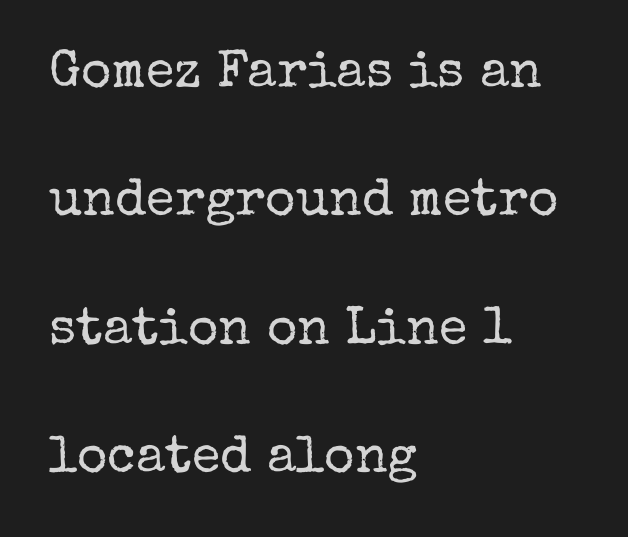
{"serif": "yes", "italic": "no", "bold": "no", "weight": "regular", "width": "normal", "stroke_contrast": "low", "x_height": "medium", "monospaced": "no", "underline": "no", "align": "left", "line_spacing": "loose", "line_spacing_ratio": 2.47, "letter_spacing": "normal", "letter_spacing_em": 0.0, "glyph_px": 52}
